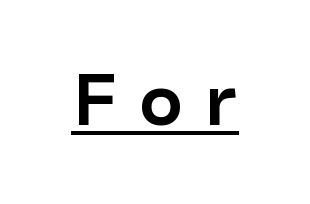
The image shows 71 px bold sans-serif type, upright; set unusually wide letter spacing (+0.29 em), underlined; low stroke contrast and a medium x-height.
